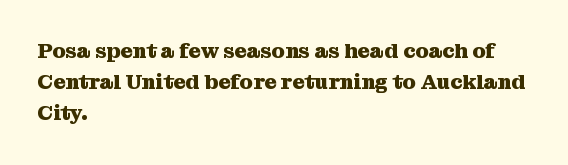
Q: Is the text bold? A: Yes.
Q: Is the text italic (slanted)? A: No, it is upright.
Q: Is the text underlined? A: No.
Q: How is the paragraph aligned? A: Left-aligned.
Q: Is the spacing between letters normal or unusually wide? A: Normal.
Q: Is the spacing between lines tight, normal or loose? A: Normal.
